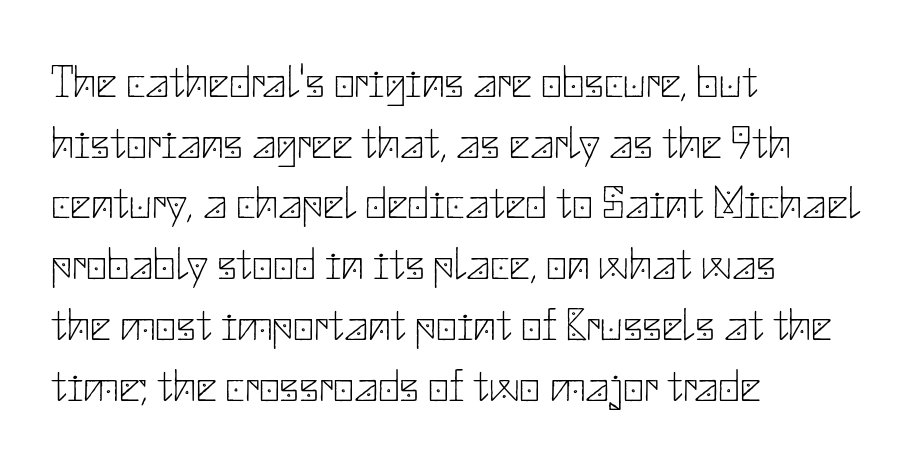
{"serif": "no", "italic": "no", "bold": "no", "weight": "thin", "width": "normal", "stroke_contrast": "low", "x_height": "small", "underline": "no", "align": "left", "line_spacing": "normal", "line_spacing_ratio": 1.32, "letter_spacing": "normal", "letter_spacing_em": 0.0, "glyph_px": 46}
